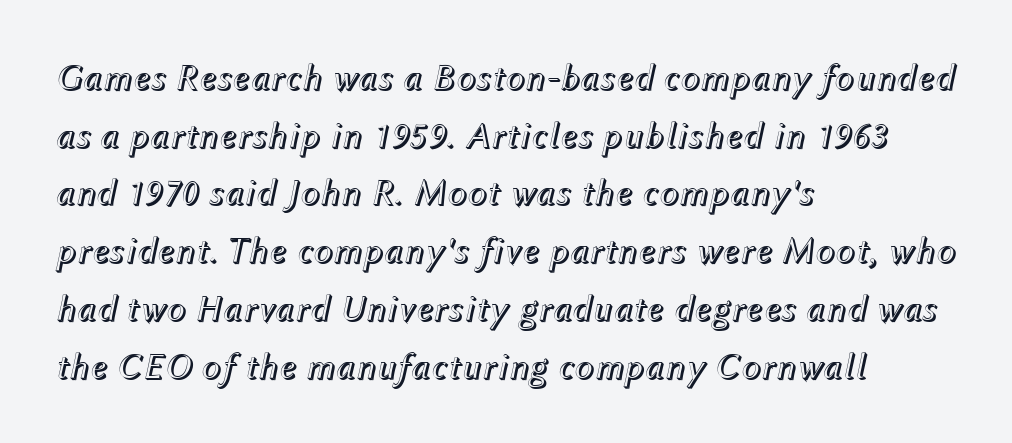
Q: Is the text italic (slanted)? A: Yes, it leans right by about 12 degrees.
Q: Is the text underlined? A: No.
Q: How is the paragraph aligned? A: Left-aligned.
Q: Is the spacing between letters normal or unusually wide? A: Normal.
Q: Is the spacing between lines tight, normal or loose? A: Normal.
Q: Width (condensed, normal, or wide)? A: Normal.
Q: x-height? A: Medium.
Q: Monospaced? A: No.
